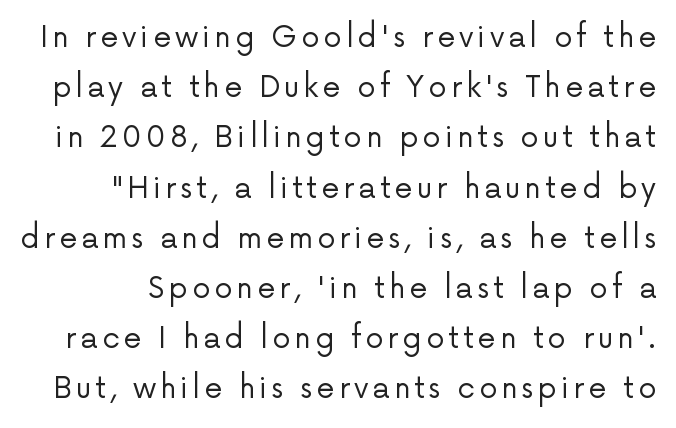
Nobody drew a line under any word here. Spacing verdict: proportional, widths tailored to each character. Stem width sits at or under what a default text font uses. Font category for this specimen: sans-serif.
